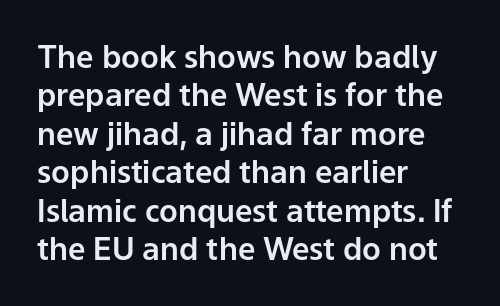
Each letter keeps its own natural width here, so spacing adapts to shape. The setting favours the left margin, as ordinary paragraphs usually do. The type is set solid horizontally, with unmodified tracking. Does the type have serifs? No, each stem ends abruptly.
